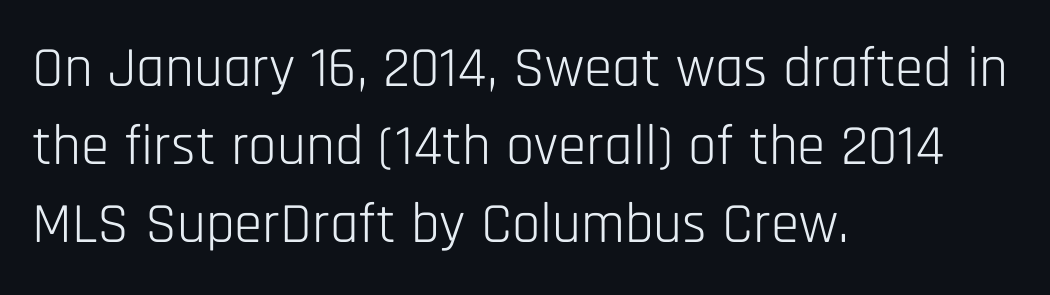
Stroke mass is kept to a normal reading level or below. Upright lettering throughout. The letters advance in unequal steps, a hallmark of proportional type. Decoration check: the copy has no underline. Nothing sits at the stroke ends, so this counts as sans-serif.
